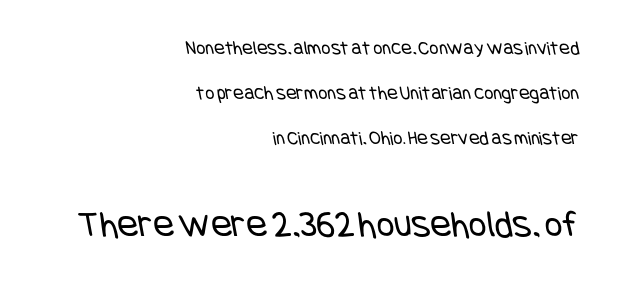
A typesetter would call this zero additional tracking. Unlike a traditional serif, this face leaves its strokes unadorned. The space between consecutive lines is lavish. Visually the block forms a straight wall on the right and a jagged coastline on the left.
